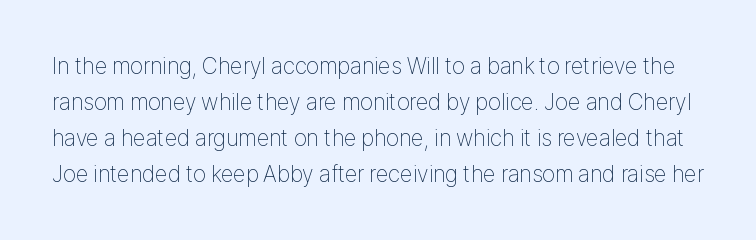
The image shows 23 px text type, upright; set normal line spacing (1.56x), normal letter spacing, not underlined.
